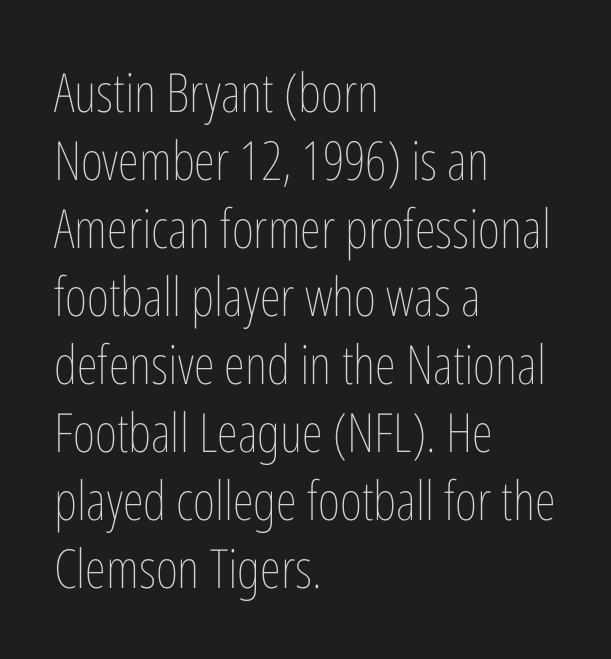
{"italic": "no", "bold": "no", "weight": "thin", "width": "condensed", "stroke_contrast": "low", "x_height": "medium", "monospaced": "no", "underline": "no", "align": "left", "line_spacing": "normal", "line_spacing_ratio": 1.26, "letter_spacing": "normal", "letter_spacing_em": 0.0, "glyph_px": 54}
